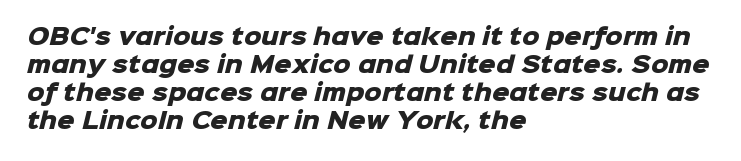
{"bold": "yes", "underline": "no", "align": "left", "line_spacing": "normal", "line_spacing_ratio": 1.27, "letter_spacing": "normal", "letter_spacing_em": 0.0, "glyph_px": 22}
